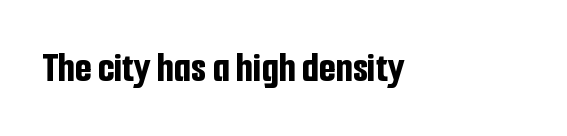
{"serif": "no", "italic": "no", "bold": "yes", "weight": "bold", "width": "condensed", "stroke_contrast": "low", "x_height": "medium", "monospaced": "no", "underline": "no", "align": "left", "letter_spacing": "normal", "letter_spacing_em": 0.0, "glyph_px": 43}
